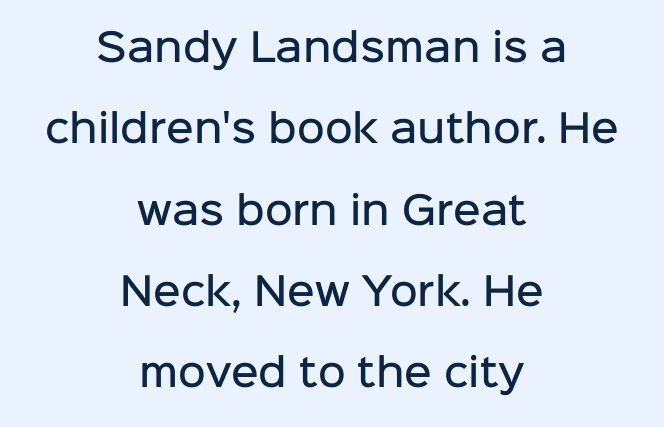
The image shows 38 px semibold sans-serif type, upright; set centered, loose line spacing (2.14x), normal letter spacing, not underlined; low stroke contrast and a medium x-height.
